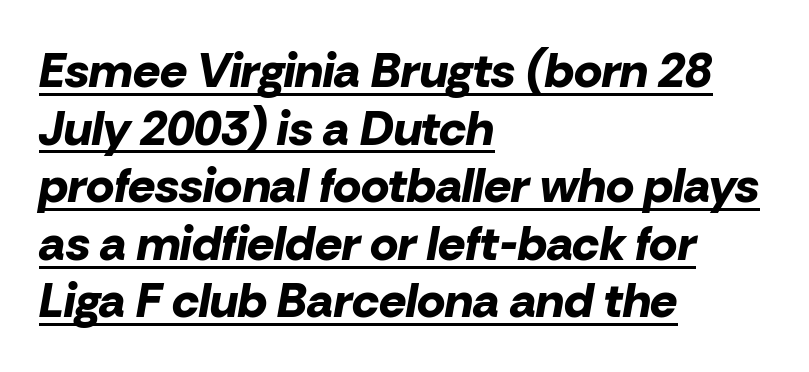
Q: Is the text bold? A: Yes.
Q: Is the text italic (slanted)? A: Yes, it leans right by about 10 degrees.
Q: Is the text underlined? A: Yes.
Q: How is the paragraph aligned? A: Left-aligned.
Q: Is the spacing between letters normal or unusually wide? A: Normal.
Q: Width (condensed, normal, or wide)? A: Normal.
Q: Stroke contrast? A: Low.
Q: x-height? A: Medium.
Q: Monospaced? A: No.
